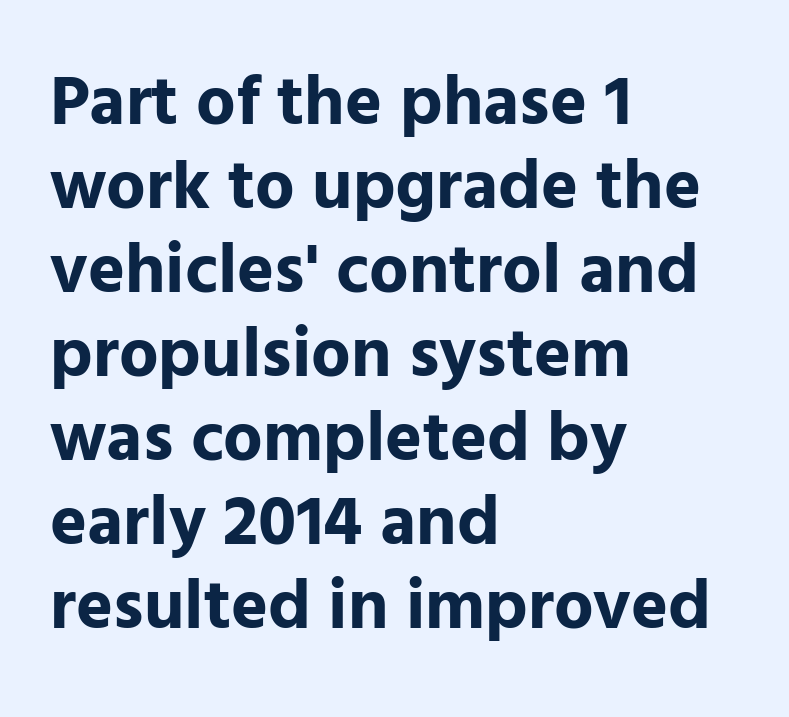
{"serif": "no", "italic": "no", "bold": "yes", "weight": "bold", "width": "normal", "stroke_contrast": "low", "x_height": "medium", "monospaced": "no", "underline": "no", "align": "left", "line_spacing_ratio": 1.2, "letter_spacing": "normal", "letter_spacing_em": 0.0, "glyph_px": 70}
